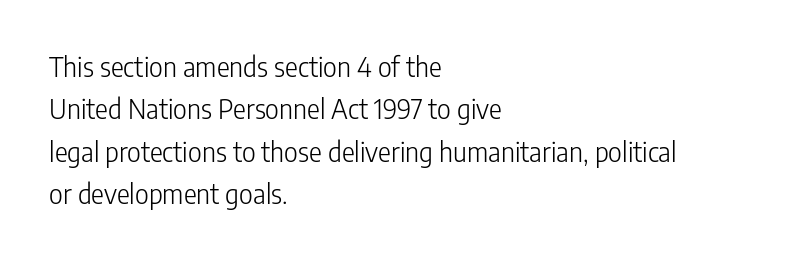
Characters follow at the spacing the type designer built in. Where is the straight margin? On the left. Weight: regular or lighter. Check the space under the baseline: it is left empty. Each new line begins a customary step beneath the previous one.
